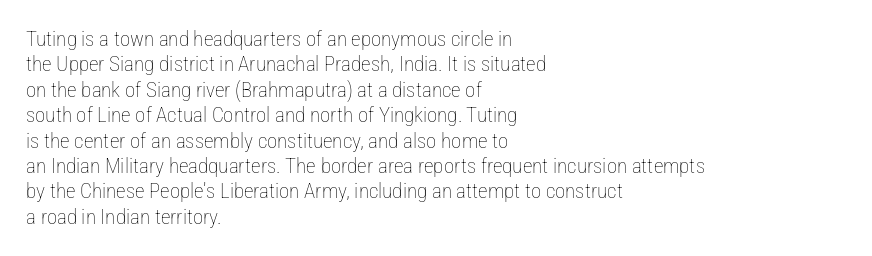
A bare baseline throughout the passage. Line beginnings align vertically; line endings do not. This sample uses plain, unmodified letter spacing. Posture: straight, roman, zero tilt. Is this a heavy cut? Hardly; it is regular or lighter.
